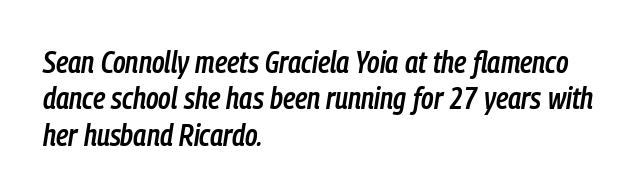
Notice how the passage keeps a crisp vertical edge on the left only. Spacing verdict: proportional, widths tailored to each character. The face used here is a semibold: visibly heavier than regular, lighter than bold. What stands out about the letter spacing? Nothing — it is the standard amount. An italicized treatment has been applied to the whole sample. The area under the type is left untouched.
